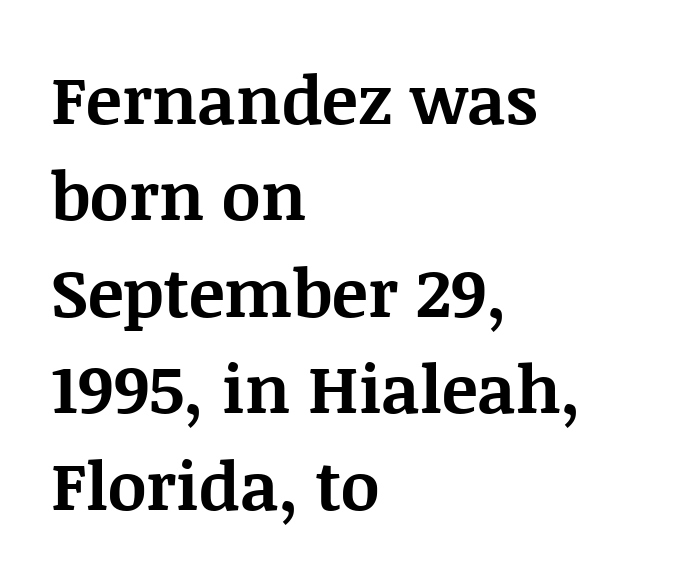
{"serif": "yes", "italic": "no", "bold": "yes", "weight": "bold", "width": "normal", "stroke_contrast": "medium", "x_height": "large", "monospaced": "no", "underline": "no", "align": "left", "line_spacing": "normal", "line_spacing_ratio": 1.44, "letter_spacing": "normal", "letter_spacing_em": 0.0, "glyph_px": 67}
